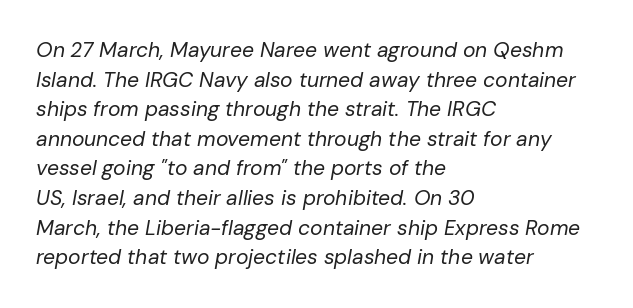
The image shows 21 px text type, italic (leaning right); set left-aligned, normal line spacing (1.41x), normal letter spacing, not underlined.
